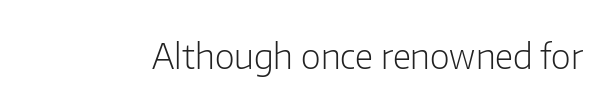
Q: Is the text bold? A: No.
Q: Is the text italic (slanted)? A: No, it is upright.
Q: Is the typeface a serif or a sans-serif typeface? A: Sans-serif.
Q: Is the text underlined? A: No.
Q: Is the spacing between letters normal or unusually wide? A: Normal.
Q: Width (condensed, normal, or wide)? A: Normal.
Q: Stroke contrast? A: Low.
Q: x-height? A: Medium.
Q: Monospaced? A: No.
